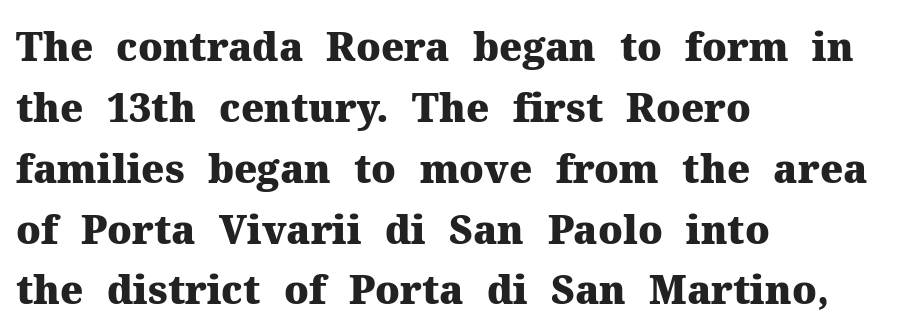
Unlike italic type, these characters show no tilt at all. Beneath every word, the page is bare. Looks like regular typesetting: each glyph gets only the width it needs. A student would call this left alignment; a typographer would say flush left, rag right. Typographically, this falls in the serif category. The tracking reads as untouched default to a designer's eye.
